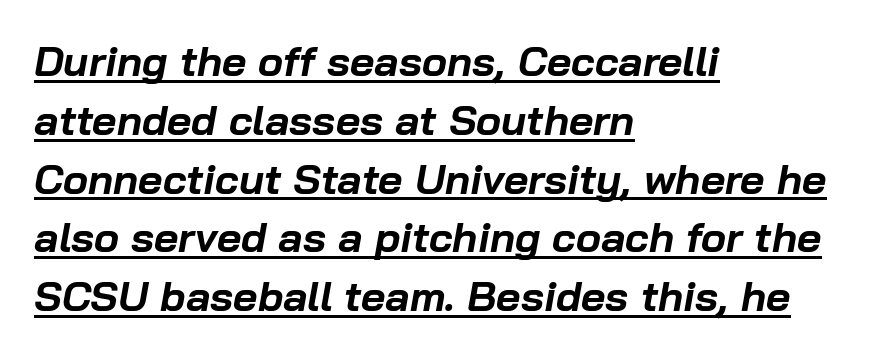
{"italic": "yes", "lean": "right", "slant_degrees": 10, "bold": "yes", "weight": "bold", "width": "normal", "stroke_contrast": "low", "x_height": "medium", "monospaced": "no", "underline": "yes", "align": "left", "line_spacing": "normal", "line_spacing_ratio": 1.4, "letter_spacing": "normal", "letter_spacing_em": 0.0, "glyph_px": 42}
